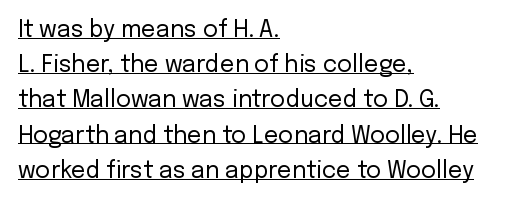
The image shows 23 px text type, upright; set left-aligned, normal line spacing (1.53x), normal letter spacing, underlined.
